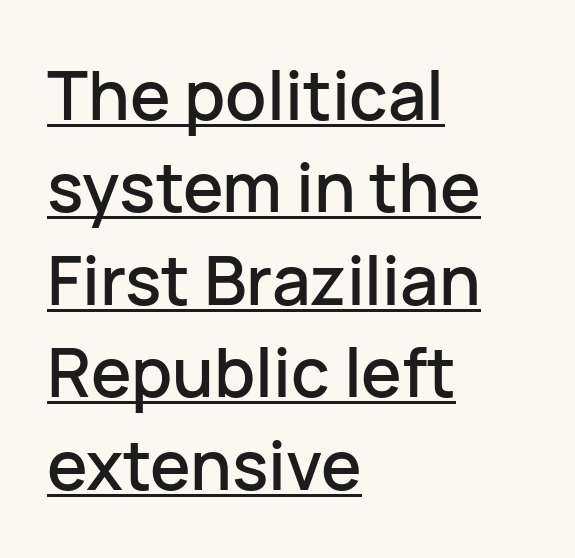
Default kerning and tracking; the words read as compact shapes. The passage shown is typed in a proportional face where columns would drift. Vertically, the passage feels balanced, rows spaced as you'd expect. Left-aligned paragraph, ragged on the right. Font category for this specimen: sans-serif.
